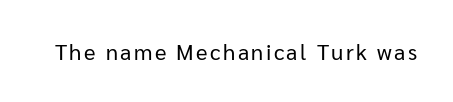
Q: Is the text bold? A: No.
Q: Is the text italic (slanted)? A: No, it is upright.
Q: Is the text underlined? A: No.
